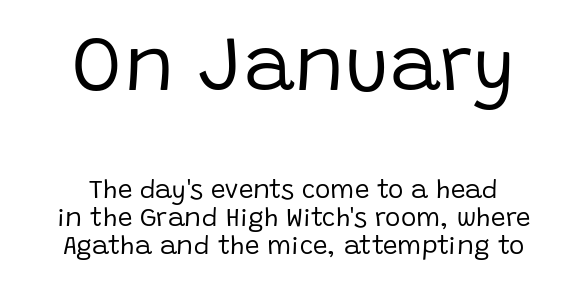
The image shows 77 px regular-weight sans-serif type, upright; set tight line spacing (1.08x), normal letter spacing, not underlined; the first (top) block is 2.96x larger; low stroke contrast and a large x-height.
